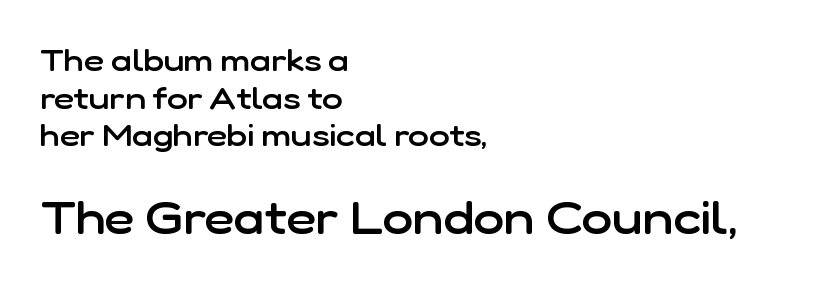
{"serif": "no", "italic": "no", "bold": "semi", "weight": "semibold", "width": "normal", "stroke_contrast": "low", "x_height": "medium", "monospaced": "no", "underline": "no", "align": "left", "line_spacing_ratio": 1.21, "letter_spacing": "normal", "letter_spacing_em": 0.0, "larger_block": "second", "size_ratio": 1.48, "glyph_px": 46}
